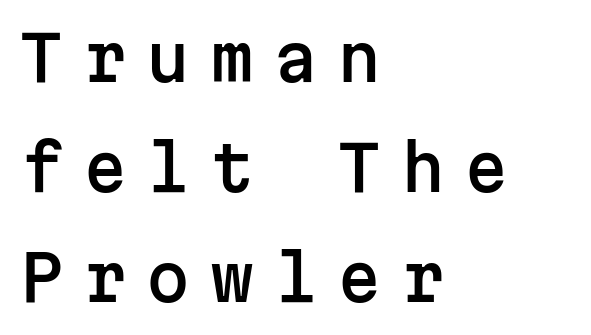
Q: Is the text italic (slanted)? A: No, it is upright.
Q: Is the typeface a serif or a sans-serif typeface? A: Sans-serif.
Q: Is the text underlined? A: No.
Q: How is the paragraph aligned? A: Left-aligned.
Q: Is the spacing between letters normal or unusually wide? A: Unusually wide.
Q: Width (condensed, normal, or wide)? A: Normal.
Q: Stroke contrast? A: Low.
Q: x-height? A: Medium.
Q: Monospaced? A: Yes.
